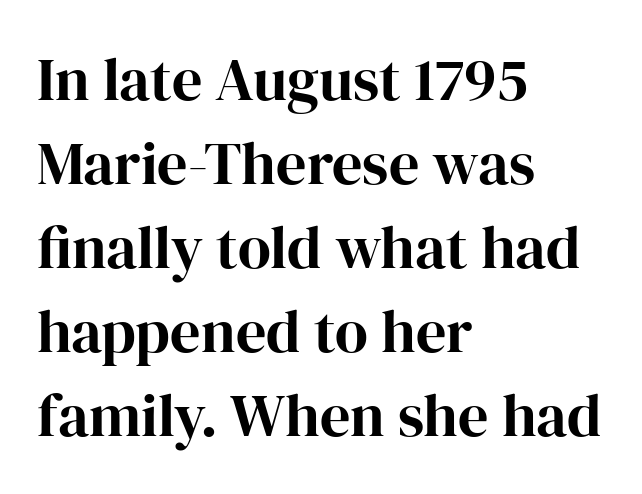
The image shows 60 px bold serif type, upright; set left-aligned, normal line spacing (1.4x), normal letter spacing, not underlined; high stroke contrast and a medium x-height.
